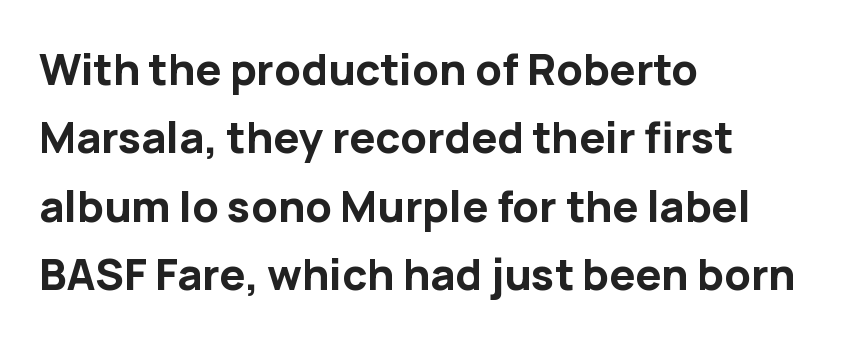
The image shows 43 px bold sans-serif type, upright; set left-aligned, normal line spacing (1.59x), normal letter spacing, not underlined; low stroke contrast and a medium x-height.
